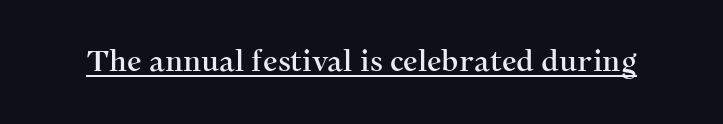
In terms of posture, this sample is upright. Compared with typical body copy, the letter spacing here is the same. Decoration check: the copy is underlined. Spacing verdict: proportional, widths tailored to each character. Look at the bottom of the vertical strokes: they flare into serifs here.
